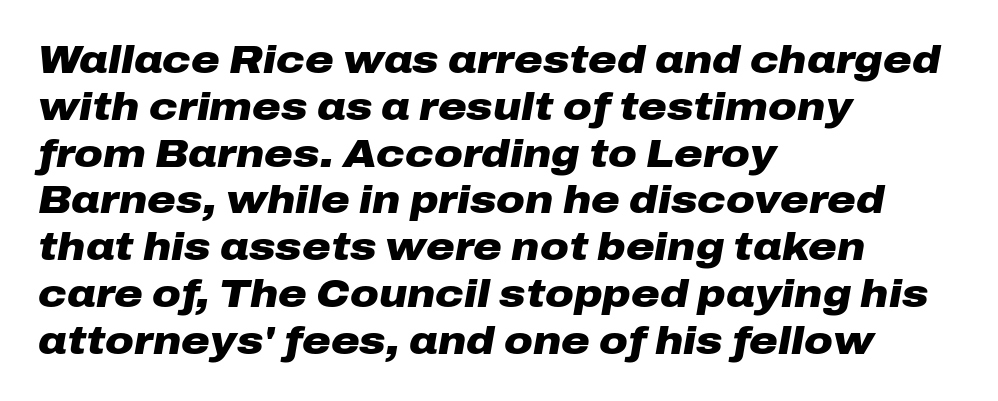
{"italic": "yes", "lean": "right", "slant_degrees": 10, "bold": "yes", "weight": "heavy", "width": "wide", "stroke_contrast": "low", "x_height": "medium", "monospaced": "no", "underline": "no", "align": "left", "line_spacing_ratio": 1.2, "letter_spacing": "normal", "letter_spacing_em": 0.0, "glyph_px": 39}
